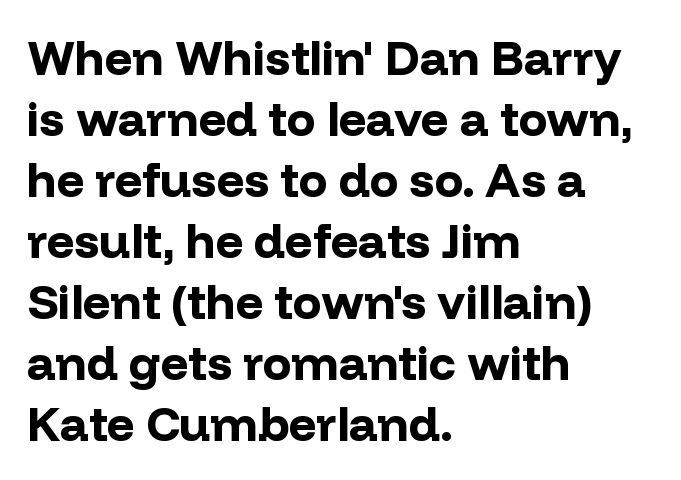
Standard letterfit; no display-style spreading of the glyphs. Heavy, bold letterforms. What kind of face is this? One without serifs — a sans. The lines sit at an ordinary, default distance from one another. The lines are quadded left.
